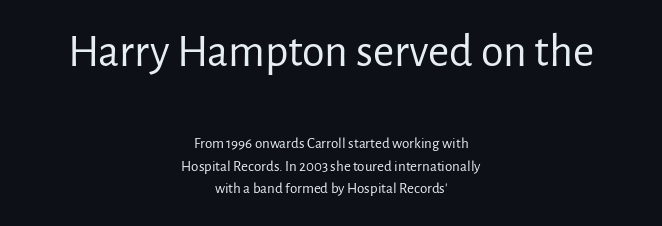
Q: Is the text bold? A: No.
Q: Is the text italic (slanted)? A: No, it is upright.
Q: Is the typeface a serif or a sans-serif typeface? A: Sans-serif.
Q: Is the text underlined? A: No.
Q: How is the paragraph aligned? A: Centered.
Q: Is the spacing between letters normal or unusually wide? A: Normal.
Q: Is the spacing between lines tight, normal or loose? A: Normal.
Q: Which block of text is set in a larger size, the first (top) or the second (bottom)? A: The first (top) one.
Q: Width (condensed, normal, or wide)? A: Normal.
Q: Stroke contrast? A: Low.
Q: x-height? A: Medium.
Q: Monospaced? A: No.
